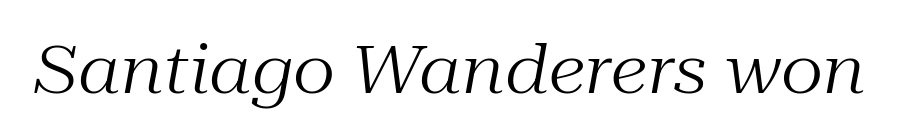
Q: Is the text bold? A: No.
Q: Is the text italic (slanted)? A: Yes, it leans right by about 10 degrees.
Q: Is the typeface a serif or a sans-serif typeface? A: Serif.
Q: Is the text underlined? A: No.
Q: Is the spacing between letters normal or unusually wide? A: Normal.
Q: Width (condensed, normal, or wide)? A: Normal.
Q: Stroke contrast? A: Medium.
Q: x-height? A: Medium.
Q: Monospaced? A: No.
